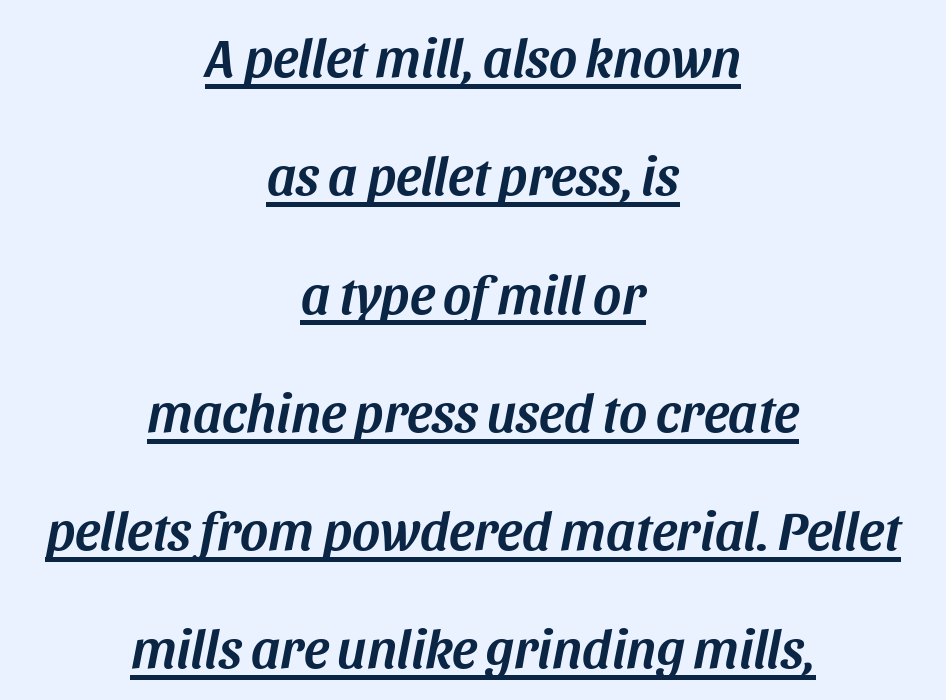
The image shows 54 px text type, italic (leaning right); set centered, loose line spacing (2.19x), normal letter spacing, underlined; medium stroke contrast and a large x-height.
